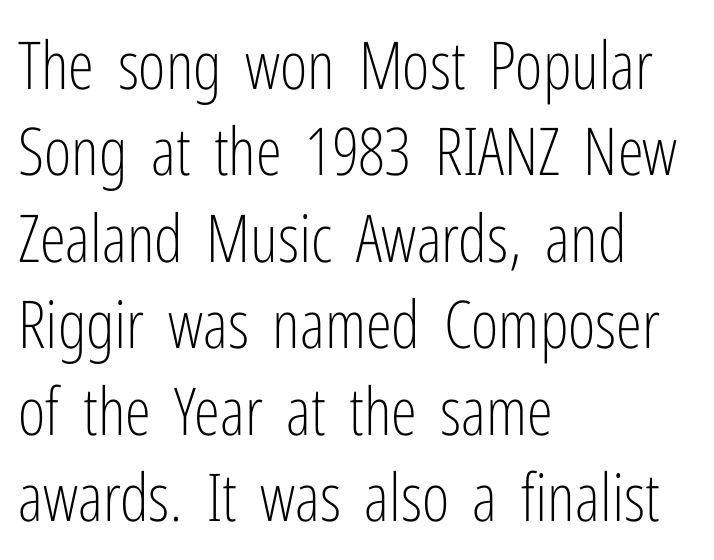
Proportional: the letters do not fall into vertical columns. Horizontal alignment here is leftward, the default for most running prose. It's the straight-up-and-down kind of type. Is the stroke heavy? The answer is a plain regular-or-lighter. Between one letter and the next there's only the usual sliver of space.
